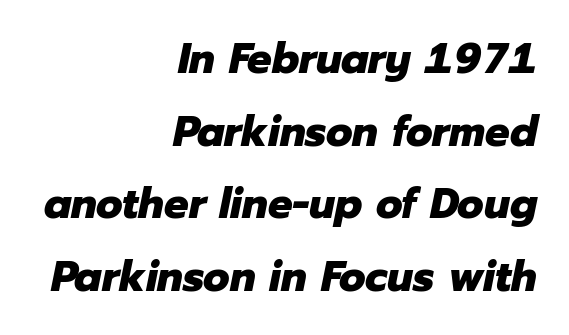
{"italic": "yes", "lean": "right", "slant_degrees": 12, "bold": "yes", "weight": "heavy", "width": "normal", "stroke_contrast": "low", "x_height": "medium", "monospaced": "no", "underline": "no", "align": "right", "line_spacing": "normal", "line_spacing_ratio": 1.69, "letter_spacing": "normal", "letter_spacing_em": 0.0, "glyph_px": 43}
